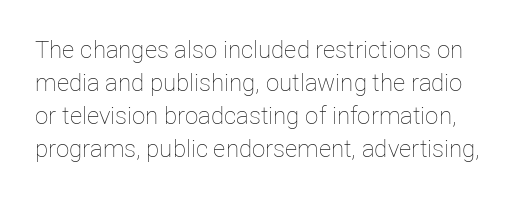
Compared with typical paragraphs, the rows here are spaced about the same. Stroke thickness stays within the range of a standard reading face or lighter. Words appear dense and cohesive because spacing is normal. Only glyphs here, with clear space below each row. This is the regular roman posture of the typeface.
